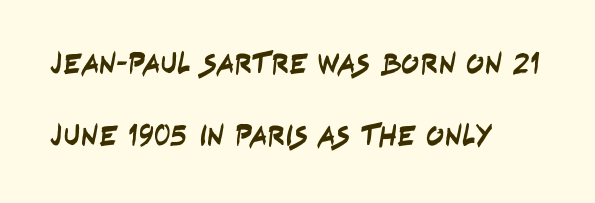
Descenders are the only things crossing below the line. Horizontal bands of white between lines are thick stripes. The letters carry no serifs — their stems end cleanly without finishing strokes. Inter-character spacing is left at the font's built-in metrics. Proportional: the letters do not fall into vertical columns.
